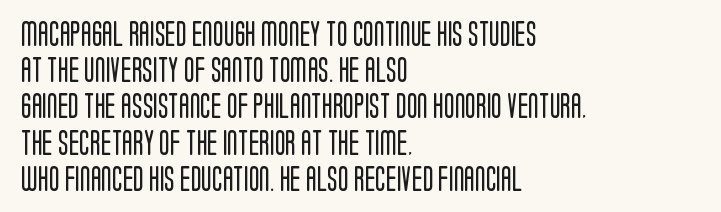
Q: Is the text bold? A: No.
Q: Is the text italic (slanted)? A: No, it is upright.
Q: Is the text underlined? A: No.
Q: How is the paragraph aligned? A: Left-aligned.
Q: Is the spacing between letters normal or unusually wide? A: Normal.
Q: Is the spacing between lines tight, normal or loose? A: Normal.
